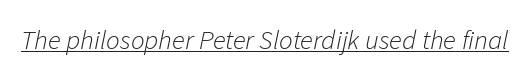
Yep, that's italic — everything's leaning. A baseline rule has been typeset under these characters. Letters have the restrained weight of plain body copy at most. Tracking value appears to be zero — textbook default spacing.
